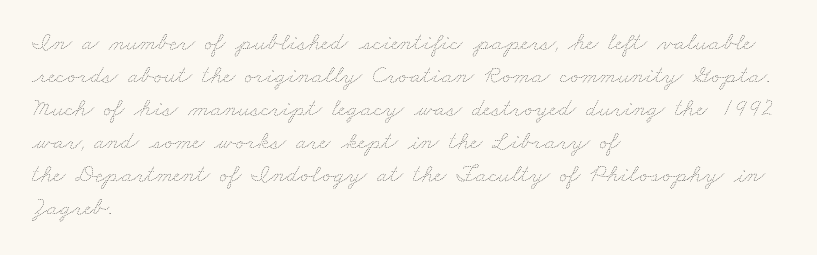
{"bold": "no", "underline": "no", "align": "left", "line_spacing": "normal", "line_spacing_ratio": 1.32, "letter_spacing": "normal", "letter_spacing_em": 0.0, "glyph_px": 25}
